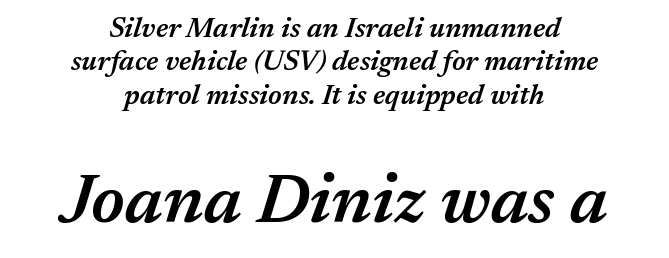
The passage shown is typed in a proportional face where columns would drift. A student would call this center alignment; a typographer would say set centered. Bigger letters appear in the bottom chunk; the top chunk is reduced. The strip under each line holds only bare page. The characters look somewhat weighty, a semibold short of true bold.
